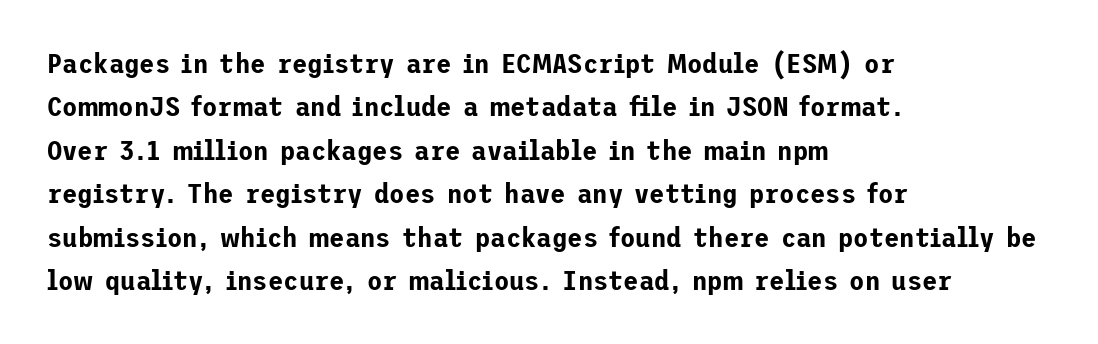
{"serif": "no", "italic": "no", "width": "normal", "stroke_contrast": "low", "x_height": "medium", "underline": "no", "align": "left", "line_spacing": "normal", "line_spacing_ratio": 1.55, "letter_spacing": "normal", "letter_spacing_em": 0.0, "glyph_px": 28}
